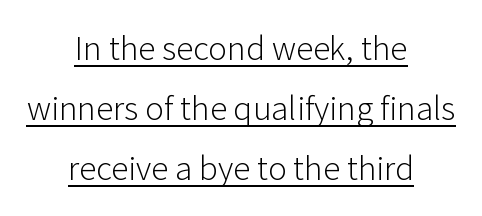
The passage shown is typed in a proportional face where columns would drift. No chunkiness to these letters — they're not bold. The letters stand straight up with perfectly vertical stems. Beneath each row of characters lies a ruled line. The text block is weighted toward neither margin, spreading evenly from the middle. Stroke terminals: plain, sans-serif.
